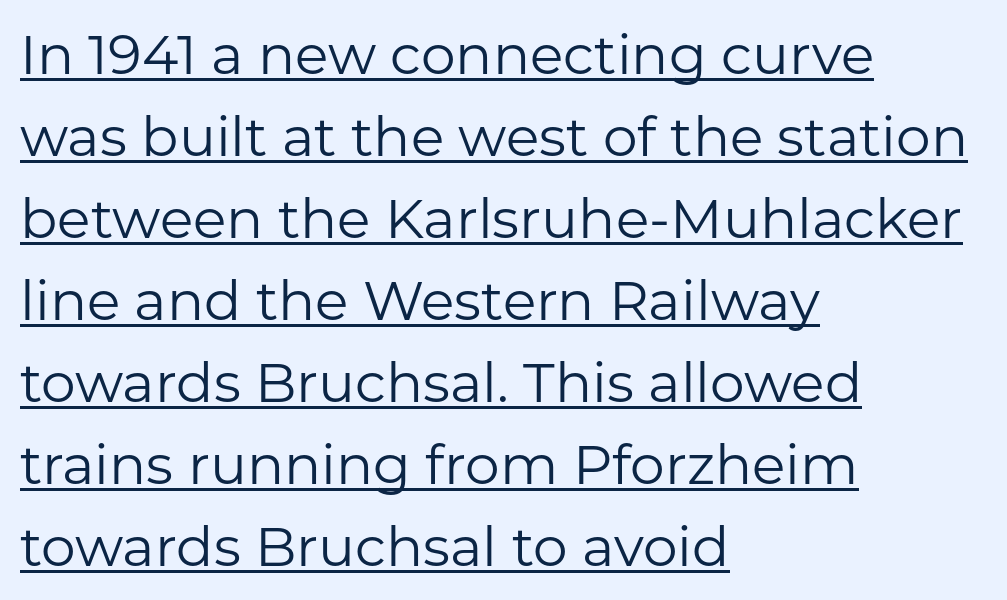
A baseline rule has been typeset under these characters. The typeface has the unassuming heft of standard copy or less. Type style note: lacks serifs. Letter spacing: default. Varying glyph widths throughout — classic text-font behaviour.
